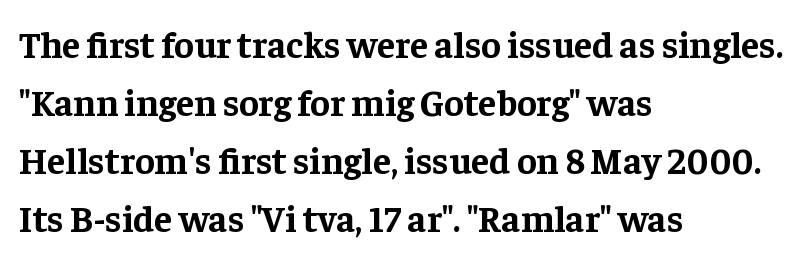
A classic flush-left, rag-right setting is used for this passage. These lines are rendered in a variable-pitch font. The letters are bold, with thick, heavy strokes. Letterform terminals end in serifs throughout the passage. The tracking reads as untouched default to a designer's eye. If you drew a line through each stem, it would be perfectly vertical.
